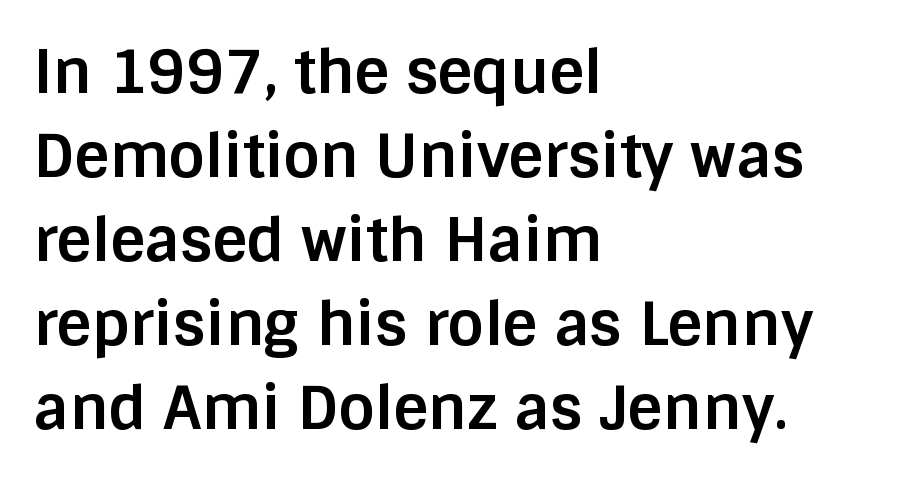
The face used here is a sans, in the tradition of grotesques and geometrics. The glyphs are unaccompanied by any horizontal stroke below them. Notice how the stems are strictly vertical — no italics here. The letters advance in unequal steps, a hallmark of proportional type. Regular leading.
